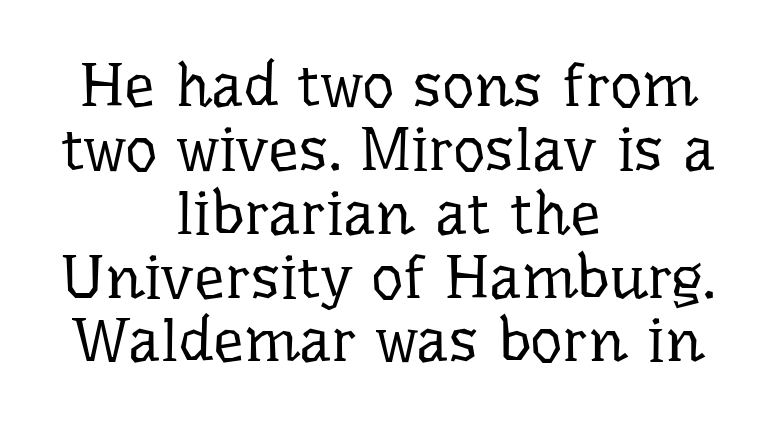
{"serif": "yes", "italic": "no", "bold": "no", "weight": "regular", "width": "normal", "stroke_contrast": "low", "x_height": "medium", "monospaced": "no", "underline": "no", "align": "center", "line_spacing": "tight", "line_spacing_ratio": 1.03, "letter_spacing": "normal", "letter_spacing_em": 0.0, "glyph_px": 62}
